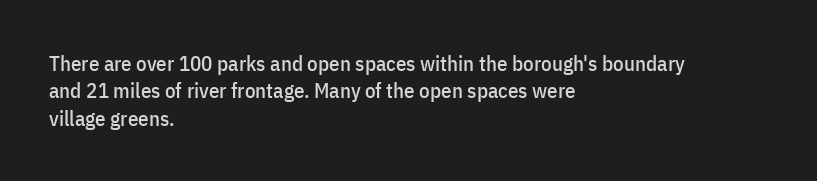
{"italic": "no", "underline": "no", "align": "left", "line_spacing": "normal", "line_spacing_ratio": 1.3, "letter_spacing": "normal", "letter_spacing_em": 0.0, "glyph_px": 21}
